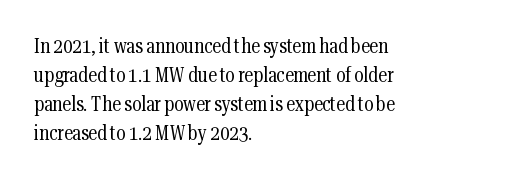
The image shows 20 px text type, upright; set left-aligned, normal line spacing (1.45x), normal letter spacing, not underlined.
